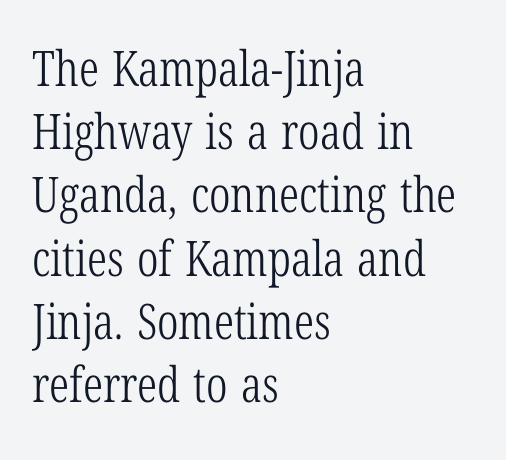
Q: Is the text bold? A: No.
Q: Is the text italic (slanted)? A: No, it is upright.
Q: Is the typeface a serif or a sans-serif typeface? A: Serif.
Q: Is the text underlined? A: No.
Q: How is the paragraph aligned? A: Left-aligned.
Q: Is the spacing between letters normal or unusually wide? A: Normal.
Q: Is the spacing between lines tight, normal or loose? A: Normal.
Q: Width (condensed, normal, or wide)? A: Condensed.
Q: Stroke contrast? A: Low.
Q: x-height? A: Medium.
Q: Monospaced? A: No.
